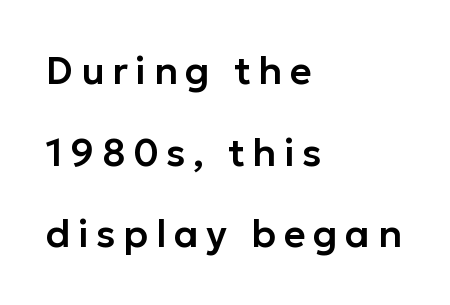
Looks like regular typesetting: each glyph gets only the width it needs. The typesetter chose a ragged-right arrangement here. Leading is clearly above the norm, producing a sparse column. Look at the bottom of the vertical strokes: they stop flat, with no serifs. A bare baseline throughout the passage. Tracking value appears strongly positive — letters spread wide.
